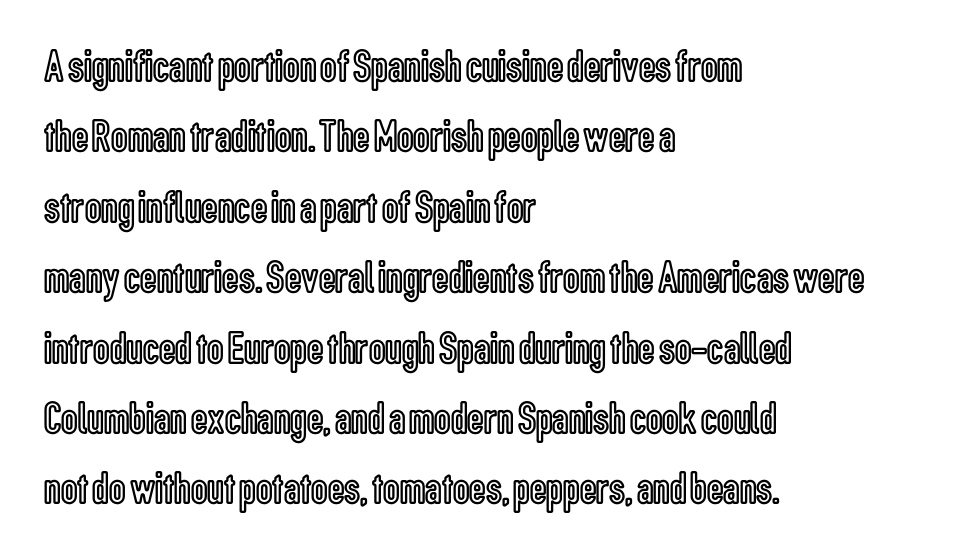
Is this a fixed-width face? No — the glyphs have proportional, varying widths. The strip under each line holds only bare page. Ordinary non-slanted type is in use. These lines keep a tight, regular rhythm from letter to letter. Typeset ragged right — the left edge is the straight one.
